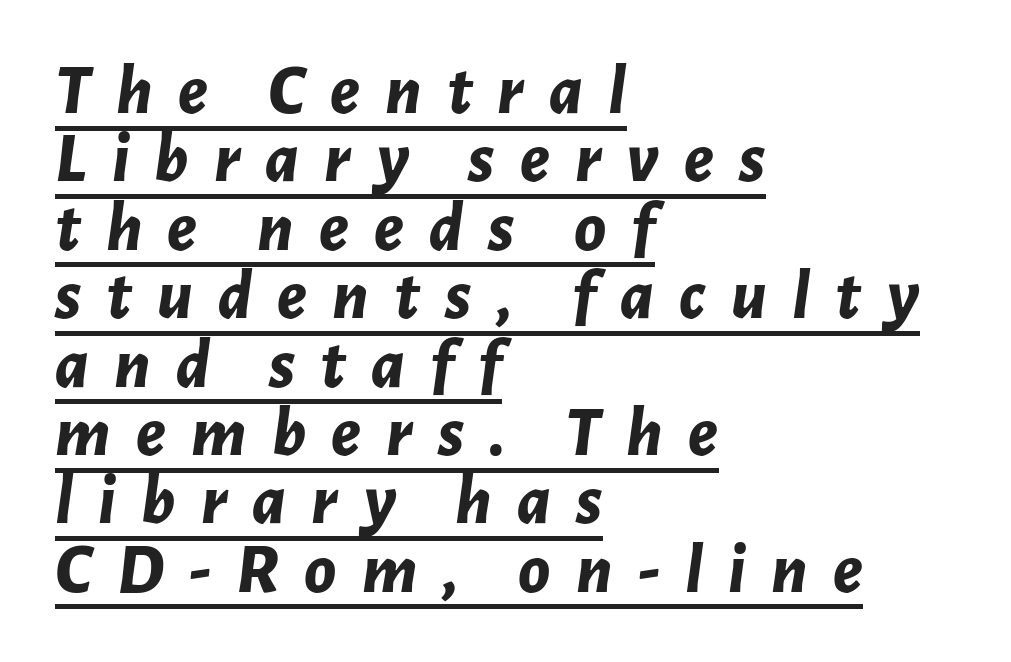
The image shows 72 px bold type, italic (leaning right); set left-aligned, tight line spacing (0.95x), unusually wide letter spacing (+0.35 em), underlined; low stroke contrast and a medium x-height.
